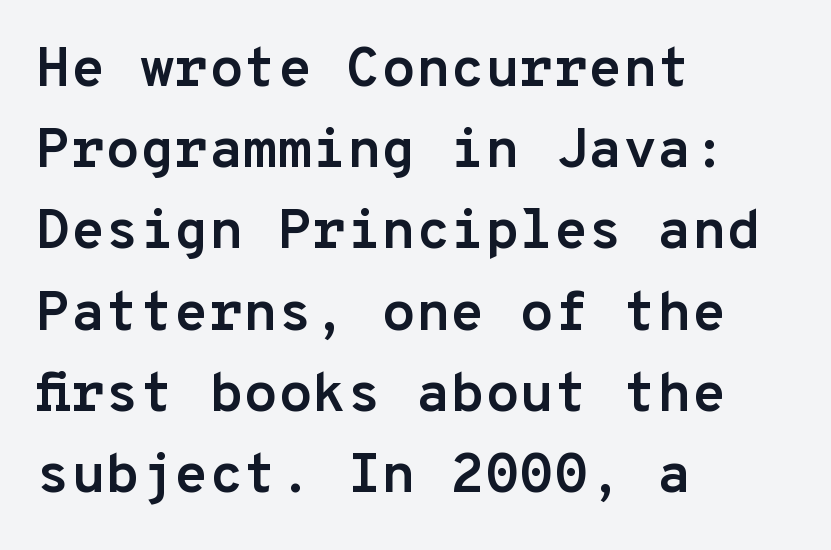
{"serif": "no", "italic": "no", "bold": "yes", "weight": "semibold", "width": "normal", "stroke_contrast": "low", "x_height": "medium", "monospaced": "yes", "underline": "no", "align": "left", "line_spacing": "normal", "line_spacing_ratio": 1.45, "letter_spacing": "normal", "letter_spacing_em": 0.0, "glyph_px": 56}
